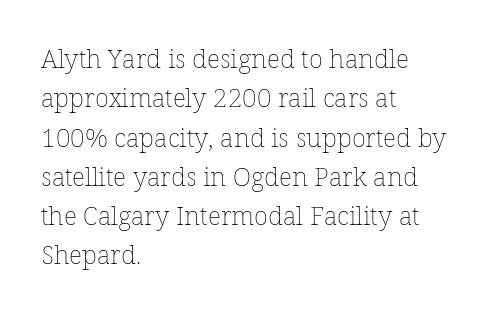
The image shows 26 px text type, upright; set left-aligned, normal line spacing (1.51x), normal letter spacing, not underlined.
